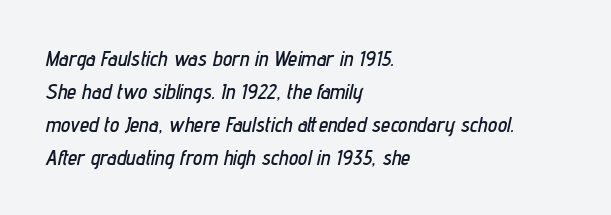
{"italic": "yes", "lean": "right", "slant_degrees": 12, "underline": "no", "align": "left", "line_spacing": "normal", "line_spacing_ratio": 1.57, "letter_spacing": "normal", "letter_spacing_em": 0.0, "glyph_px": 21}
